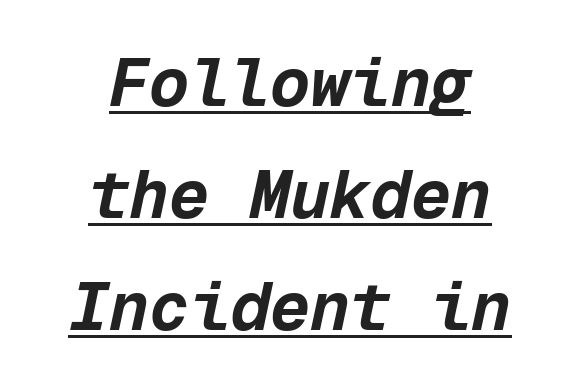
The image shows 67 px bold type, italic (leaning right), monospaced; set centered, normal line spacing (1.67x), normal letter spacing, underlined; low stroke contrast and a medium x-height.
